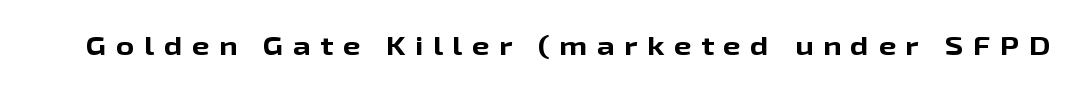
Notice how thick the strokes are: this is what a full bold looks like. The lettering stays uniformly vertical, giving the passage a roman look. Unmarked baselines from the first word to the last. Each word looks stretched out because of the extra space between its letters.
